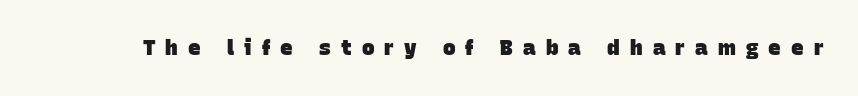
Typographic density is high because the face is bold. The glyphs are unaccompanied by any horizontal stroke below them. The letterforms stand isolated, each surrounded by extra space.
